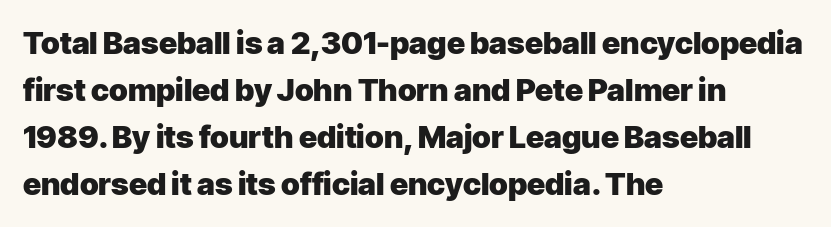
Q: Is the text bold? A: Yes.
Q: Is the text italic (slanted)? A: No, it is upright.
Q: Is the typeface a serif or a sans-serif typeface? A: Sans-serif.
Q: Is the text underlined? A: No.
Q: How is the paragraph aligned? A: Left-aligned.
Q: Is the spacing between letters normal or unusually wide? A: Normal.
Q: Is the spacing between lines tight, normal or loose? A: Normal.
Q: Width (condensed, normal, or wide)? A: Normal.
Q: Stroke contrast? A: Low.
Q: x-height? A: Medium.
Q: Monospaced? A: No.
